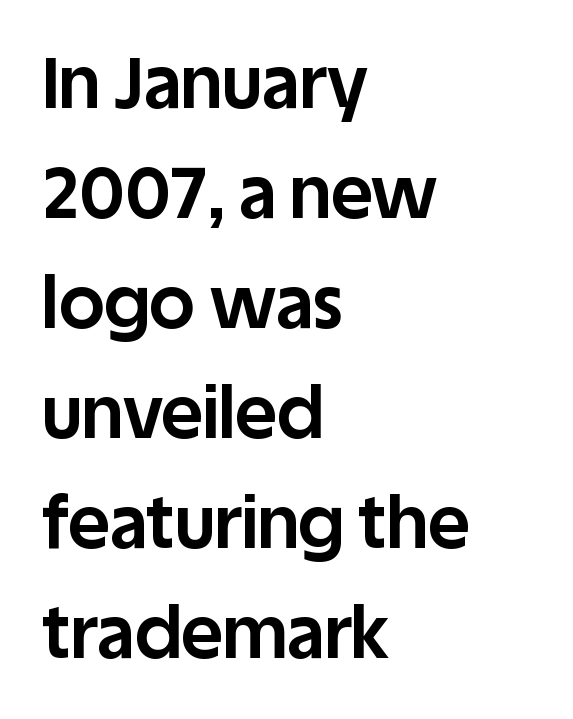
The image shows 71 px bold sans-serif type, upright; set left-aligned, normal line spacing (1.55x), normal letter spacing, not underlined; low stroke contrast and a large x-height.
